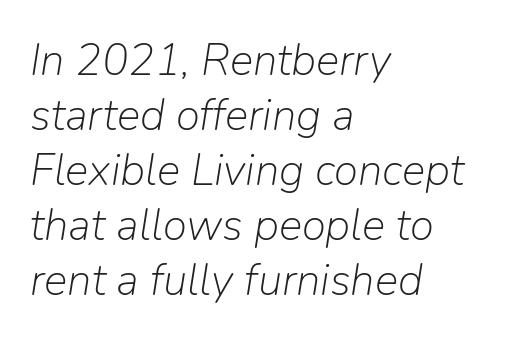
Weight: in the light-to-regular range. Looks like regular typesetting: each glyph gets only the width it needs. Regular leading. The whole block is typeset with a tilt. Nobody touched the tracking dial on this one. Check under the words: just untouched page.
